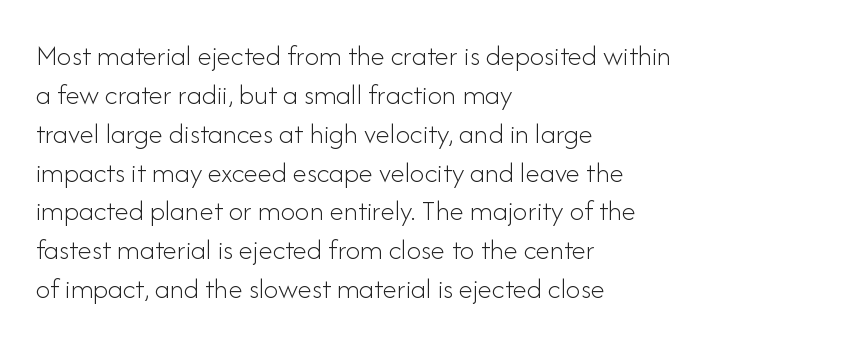
Q: Is the text bold? A: No.
Q: Is the text italic (slanted)? A: No, it is upright.
Q: Is the typeface a serif or a sans-serif typeface? A: Sans-serif.
Q: Is the text underlined? A: No.
Q: How is the paragraph aligned? A: Left-aligned.
Q: Is the spacing between letters normal or unusually wide? A: Normal.
Q: Is the spacing between lines tight, normal or loose? A: Normal.
Q: Width (condensed, normal, or wide)? A: Normal.
Q: Stroke contrast? A: Low.
Q: x-height? A: Small.
Q: Monospaced? A: No.
